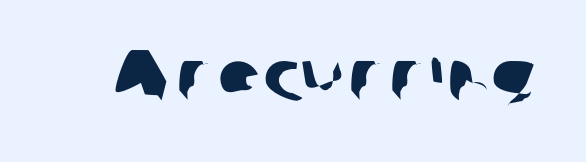
{"serif": "no", "width": "normal", "stroke_contrast": "low", "x_height": "medium", "monospaced": "no", "underline": "no", "letter_spacing": "normal", "letter_spacing_em": 0.0, "glyph_px": 73}
